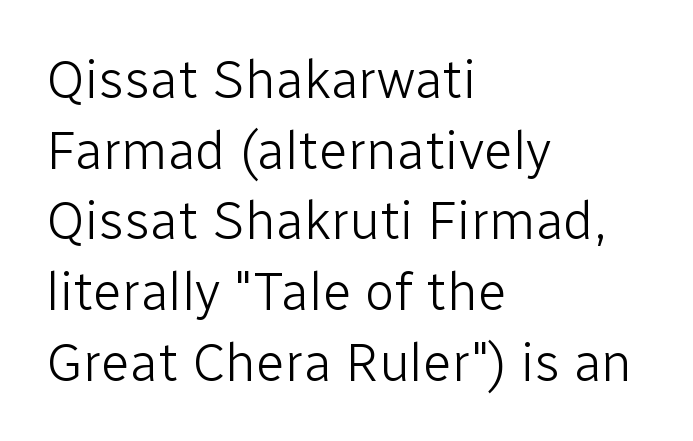
Q: Is the text bold? A: No.
Q: Is the text italic (slanted)? A: No, it is upright.
Q: Is the typeface a serif or a sans-serif typeface? A: Sans-serif.
Q: Is the text underlined? A: No.
Q: How is the paragraph aligned? A: Left-aligned.
Q: Is the spacing between letters normal or unusually wide? A: Normal.
Q: Is the spacing between lines tight, normal or loose? A: Normal.
Q: Width (condensed, normal, or wide)? A: Normal.
Q: Stroke contrast? A: Low.
Q: x-height? A: Medium.
Q: Monospaced? A: No.
